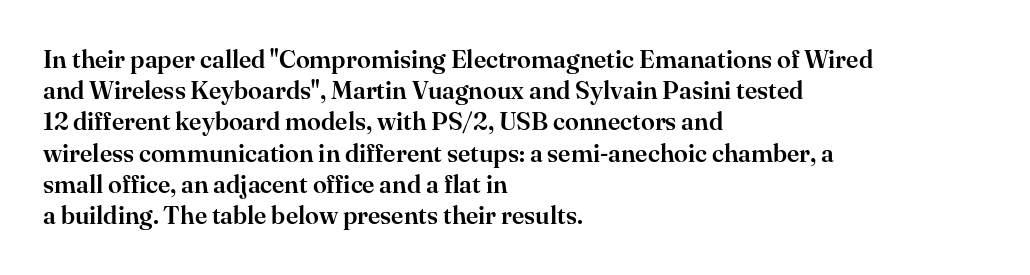
If you drew a line through each stem, it would be perfectly vertical. Leading: standard. The setting favours the left margin, as ordinary paragraphs usually do. Nobody touched the tracking dial on this one. Lines of text with bare space underneath.
